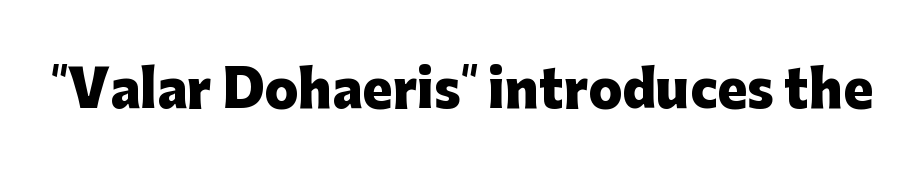
When letters stand straight like this, we call the style roman or upright. The line texture is even and compact thanks to regular tracking. Caption: bold face, heavy strokes. Each letter keeps its own natural width here, so spacing adapts to shape.
